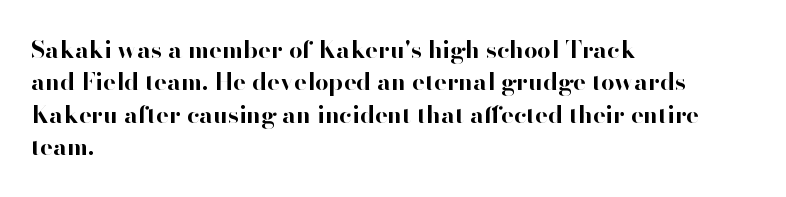
Whoever set this chose a conventional vertical rhythm. Emphasis by weight is at full strength: bold. The setting favours the left margin, as ordinary paragraphs usually do. Glance below the letters and you will spot only blank space. Rendered with straight, roman letterforms.
